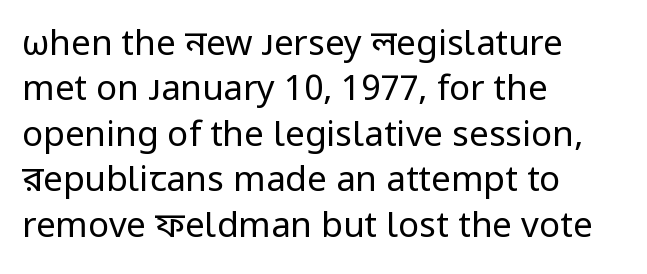
{"serif": "no", "italic": "no", "bold": "no", "weight": "regular", "width": "normal", "stroke_contrast": "low", "x_height": "medium", "monospaced": "no", "underline": "no", "align": "left", "line_spacing": "normal", "line_spacing_ratio": 1.3, "letter_spacing": "normal", "letter_spacing_em": 0.0, "glyph_px": 35}
